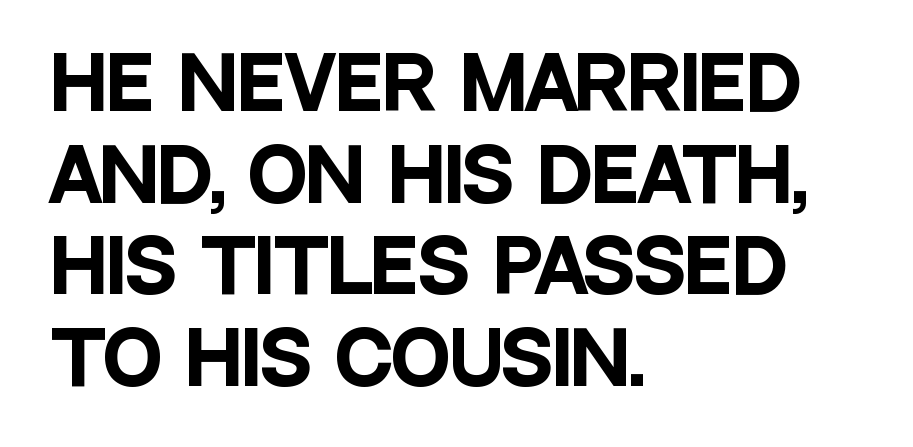
{"serif": "no", "italic": "no", "bold": "yes", "weight": "heavy", "width": "condensed", "stroke_contrast": "low", "x_height": "large", "monospaced": "no", "underline": "no", "align": "left", "line_spacing": "normal", "line_spacing_ratio": 1.29, "letter_spacing": "normal", "letter_spacing_em": 0.0, "glyph_px": 71}
